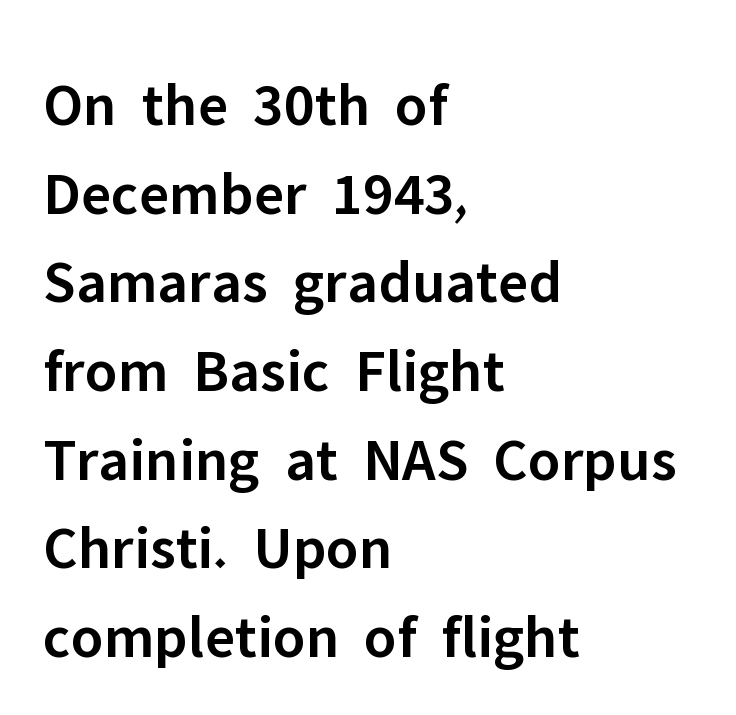
Q: Is the text bold? A: Semi-bold.
Q: Is the text italic (slanted)? A: No, it is upright.
Q: Is the typeface a serif or a sans-serif typeface? A: Sans-serif.
Q: Is the text underlined? A: No.
Q: How is the paragraph aligned? A: Left-aligned.
Q: Is the spacing between letters normal or unusually wide? A: Normal.
Q: Is the spacing between lines tight, normal or loose? A: Normal.
Q: Width (condensed, normal, or wide)? A: Normal.
Q: Stroke contrast? A: Low.
Q: x-height? A: Medium.
Q: Monospaced? A: No.
